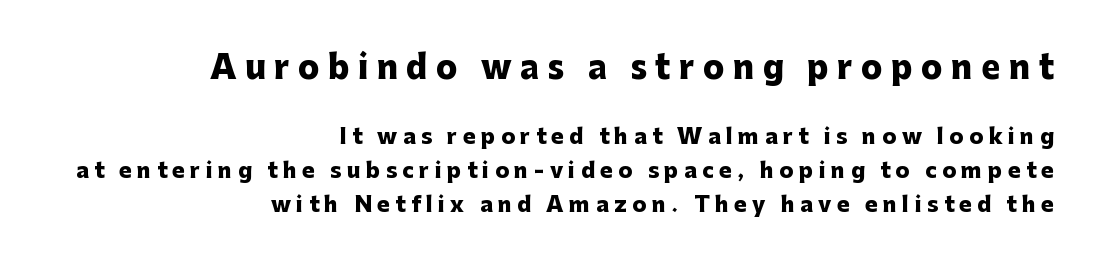
Q: Is the text bold? A: Yes.
Q: Is the text italic (slanted)? A: No, it is upright.
Q: Is the typeface a serif or a sans-serif typeface? A: Sans-serif.
Q: Is the text underlined? A: No.
Q: How is the paragraph aligned? A: Right-aligned.
Q: Is the spacing between letters normal or unusually wide? A: Unusually wide.
Q: Is the spacing between lines tight, normal or loose? A: Normal.
Q: Which block of text is set in a larger size, the first (top) or the second (bottom)? A: The first (top) one.
Q: Width (condensed, normal, or wide)? A: Normal.
Q: Stroke contrast? A: Low.
Q: x-height? A: Medium.
Q: Monospaced? A: No.
